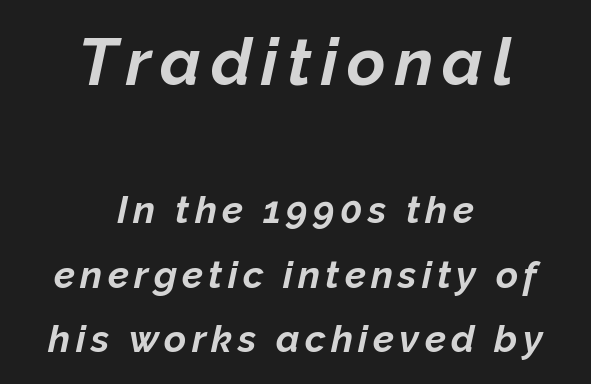
The image shows 66 px bold type, italic (leaning right); set centered, normal line spacing (1.7x), not underlined; the first (top) block is 1.74x larger; low stroke contrast and a medium x-height.
